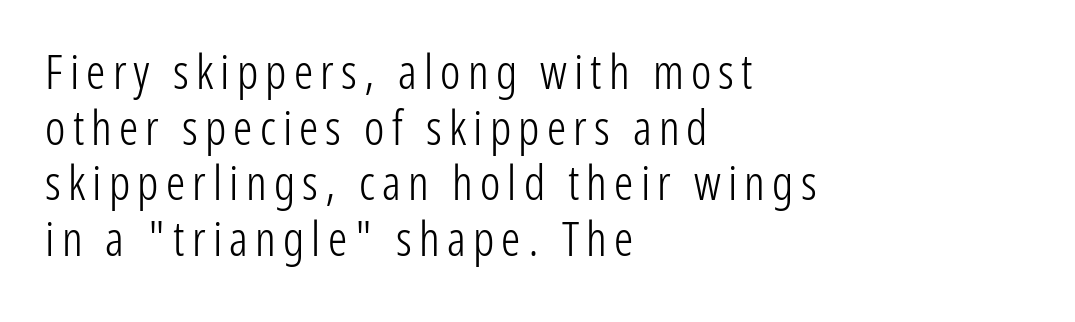
The image shows 48 px light, condensed sans-serif type, upright; set left-aligned, line spacing 1.16x, not underlined; low stroke contrast and a medium x-height.
